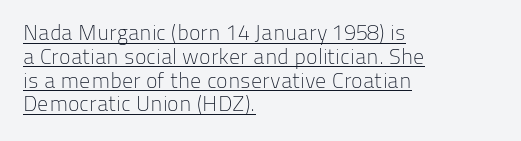
The image shows 22 px text type, upright; set left-aligned, tight line spacing (1.08x), normal letter spacing, underlined.
